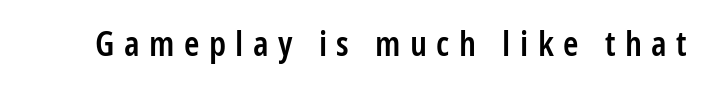
The image shows 35 px semibold, condensed sans-serif type, upright; set unusually wide letter spacing (+0.27 em), not underlined; low stroke contrast and a medium x-height.
